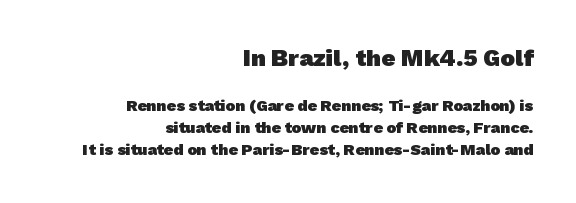
Q: Is the text bold? A: Yes.
Q: Is the text underlined? A: No.
Q: How is the paragraph aligned? A: Right-aligned.
Q: Is the spacing between letters normal or unusually wide? A: Normal.
Q: Is the spacing between lines tight, normal or loose? A: Normal.
Q: Which block of text is set in a larger size, the first (top) or the second (bottom)? A: The first (top) one.
